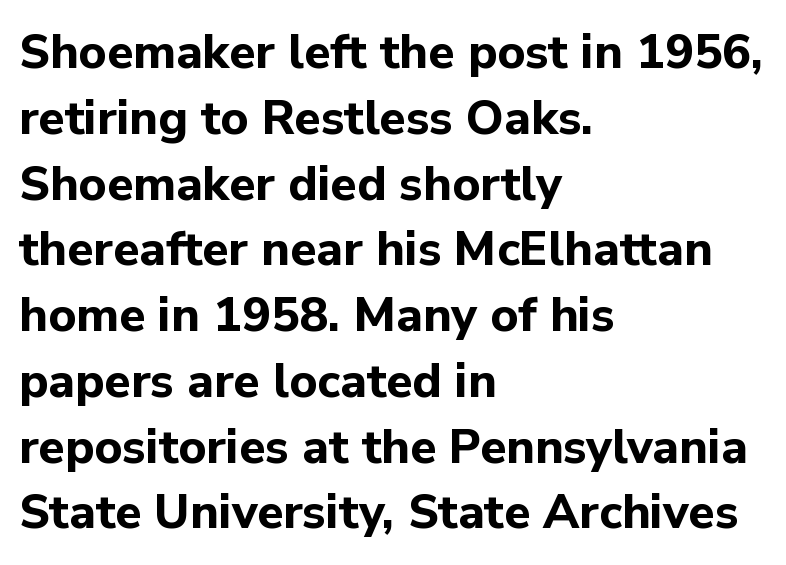
Q: Is the text bold? A: Yes.
Q: Is the text italic (slanted)? A: No, it is upright.
Q: Is the typeface a serif or a sans-serif typeface? A: Sans-serif.
Q: Is the text underlined? A: No.
Q: How is the paragraph aligned? A: Left-aligned.
Q: Is the spacing between letters normal or unusually wide? A: Normal.
Q: Is the spacing between lines tight, normal or loose? A: Normal.
Q: Width (condensed, normal, or wide)? A: Normal.
Q: Stroke contrast? A: Low.
Q: x-height? A: Medium.
Q: Monospaced? A: No.
